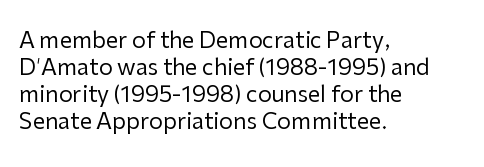
Q: Is the text bold? A: No.
Q: Is the text italic (slanted)? A: No, it is upright.
Q: Is the text underlined? A: No.
Q: How is the paragraph aligned? A: Left-aligned.
Q: Is the spacing between letters normal or unusually wide? A: Normal.
